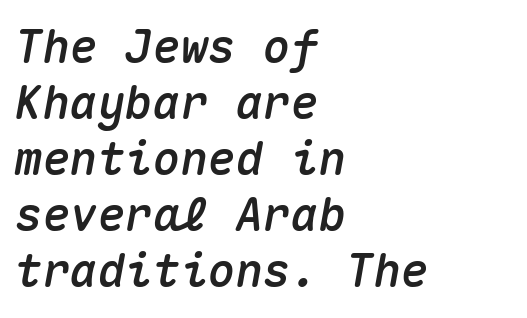
The image shows 46 px text type, italic (leaning right), monospaced; set left-aligned, line spacing 1.22x, normal letter spacing, not underlined; medium stroke contrast and a medium x-height.
